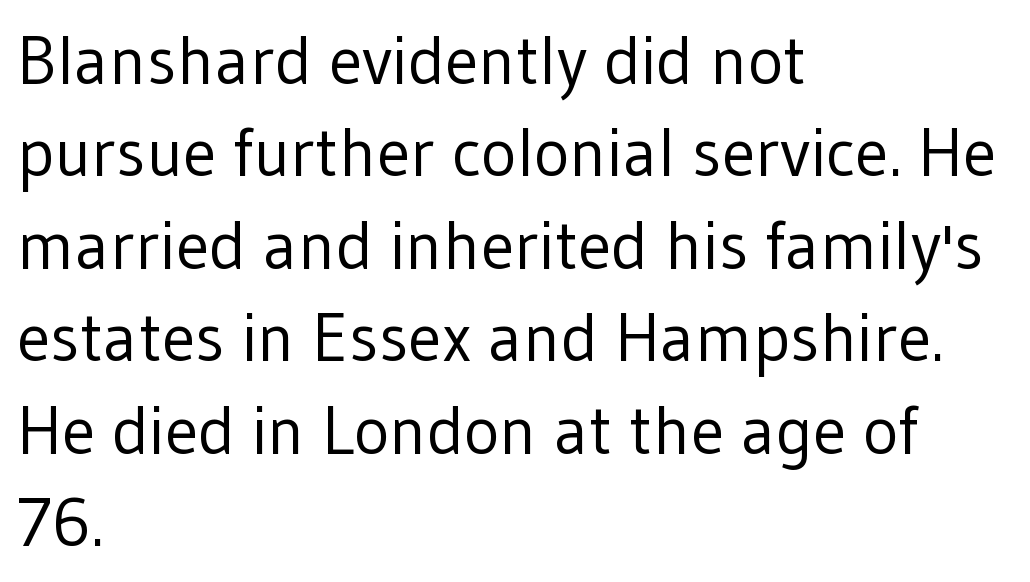
{"serif": "no", "italic": "no", "bold": "no", "weight": "regular", "width": "normal", "stroke_contrast": "low", "x_height": "medium", "monospaced": "no", "underline": "no", "align": "left", "line_spacing": "normal", "line_spacing_ratio": 1.36, "letter_spacing": "normal", "letter_spacing_em": 0.0, "glyph_px": 68}
